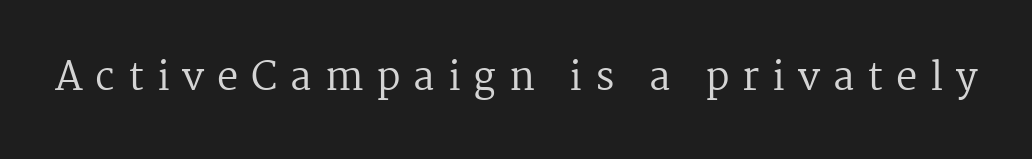
{"serif": "yes", "italic": "no", "bold": "no", "weight": "regular", "width": "normal", "stroke_contrast": "medium", "x_height": "medium", "monospaced": "no", "underline": "no", "letter_spacing": "wide", "letter_spacing_em": 0.34, "glyph_px": 38}
